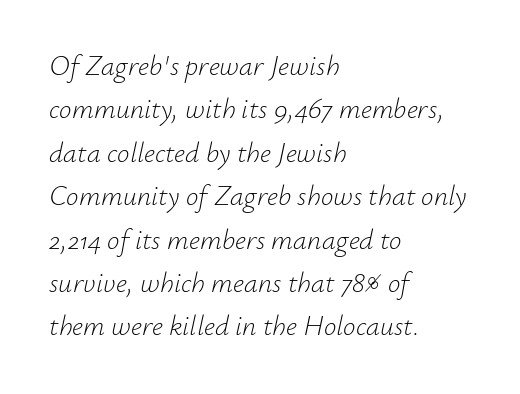
The image shows 28 px light type, italic (leaning right); set left-aligned, normal line spacing (1.55x), normal letter spacing, not underlined; low stroke contrast and a small x-height.
